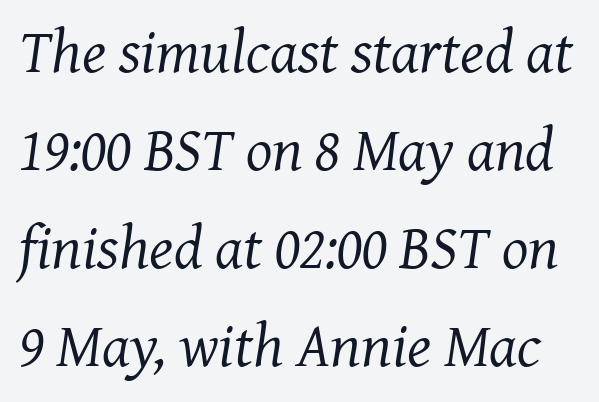
Q: Is the text bold? A: No.
Q: Is the text italic (slanted)? A: Yes, it leans right by about 7 degrees.
Q: Is the typeface a serif or a sans-serif typeface? A: Serif.
Q: Is the text underlined? A: No.
Q: Is the spacing between letters normal or unusually wide? A: Normal.
Q: Is the spacing between lines tight, normal or loose? A: Normal.
Q: Width (condensed, normal, or wide)? A: Normal.
Q: Stroke contrast? A: Medium.
Q: x-height? A: Medium.
Q: Monospaced? A: No.
